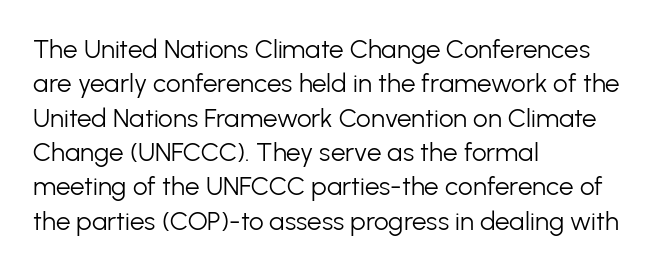
Q: Is the text bold? A: No.
Q: Is the text italic (slanted)? A: No, it is upright.
Q: Is the text underlined? A: No.
Q: How is the paragraph aligned? A: Left-aligned.
Q: Is the spacing between letters normal or unusually wide? A: Normal.
Q: Is the spacing between lines tight, normal or loose? A: Normal.
